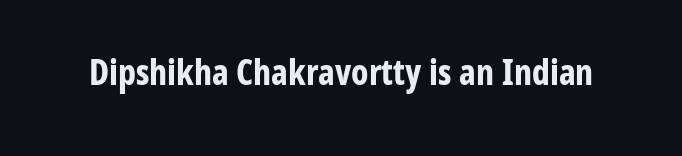
Q: Is the text bold? A: Yes.
Q: Is the text italic (slanted)? A: No, it is upright.
Q: Is the typeface a serif or a sans-serif typeface? A: Sans-serif.
Q: Is the text underlined? A: No.
Q: Is the spacing between letters normal or unusually wide? A: Normal.
Q: Width (condensed, normal, or wide)? A: Condensed.
Q: Stroke contrast? A: Low.
Q: x-height? A: Medium.
Q: Monospaced? A: No.
